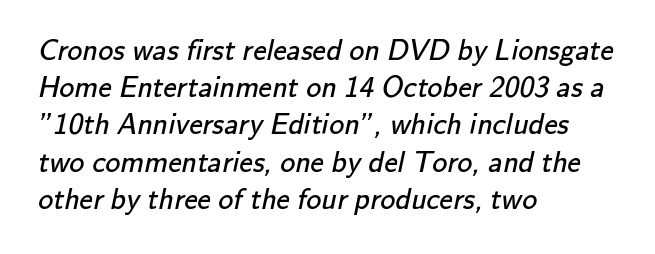
Q: Is the text bold? A: No.
Q: Is the typeface a serif or a sans-serif typeface? A: Sans-serif.
Q: Is the text underlined? A: No.
Q: How is the paragraph aligned? A: Left-aligned.
Q: Is the spacing between letters normal or unusually wide? A: Normal.
Q: Width (condensed, normal, or wide)? A: Normal.
Q: Stroke contrast? A: Low.
Q: x-height? A: Small.
Q: Monospaced? A: No.
